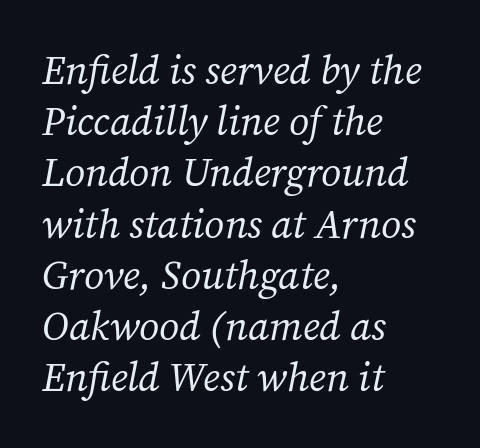
Honestly, there is no underline to notice here at all. Varying glyph widths throughout — classic text-font behaviour. All the whitespace from short lines collects on the right. The face used here is rendered with its standard letterfit. A serif font was chosen for this passage.
